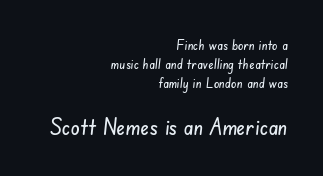
The image shows 23 px text type; set right-aligned, normal line spacing (1.37x), normal letter spacing, not underlined; the second (bottom) block is 1.64x larger.
